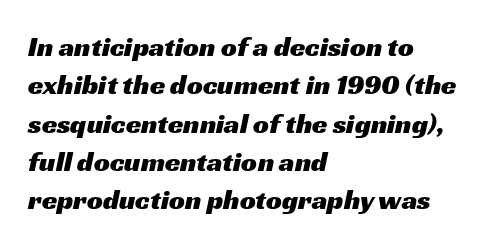
Each word holds together tightly as a unit, with standard inter-letter gaps. The words here are not underlined. Stroke terminals: plain, sans-serif. Left-aligned paragraph, ragged on the right. Is this a fixed-width face? No — the glyphs have proportional, varying widths. One glance says typical: line gaps are just what's usual.
